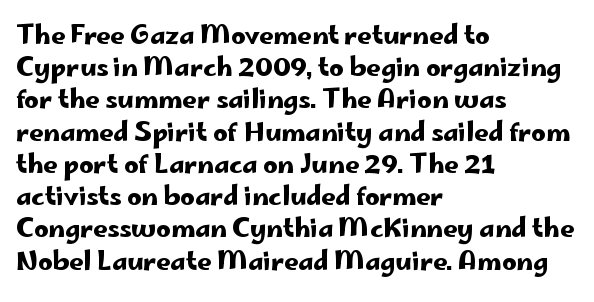
No italicization has been applied; the sample stays upright. This sample uses plain, unmodified letter spacing. Decoration check: the copy has no underline. The typesetter chose a ragged-right arrangement here. Interline gaps are of average width in this sample.
